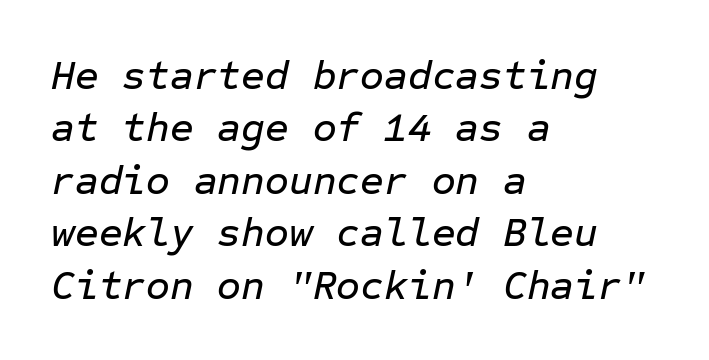
Q: Is the text italic (slanted)? A: Yes, it leans right by about 12 degrees.
Q: Is the text underlined? A: No.
Q: How is the paragraph aligned? A: Left-aligned.
Q: Is the spacing between letters normal or unusually wide? A: Normal.
Q: Is the spacing between lines tight, normal or loose? A: Normal.
Q: Width (condensed, normal, or wide)? A: Normal.
Q: Stroke contrast? A: Low.
Q: x-height? A: Medium.
Q: Monospaced? A: Yes.
